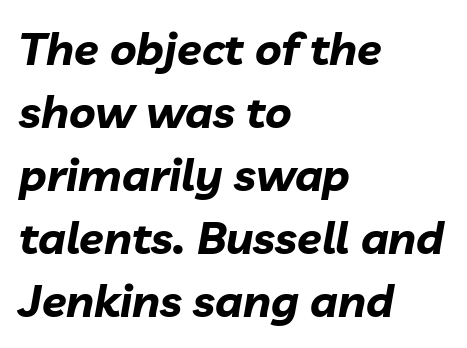
Q: Is the text bold? A: Yes.
Q: Is the text italic (slanted)? A: Yes, it leans right by about 10 degrees.
Q: Is the text underlined? A: No.
Q: How is the paragraph aligned? A: Left-aligned.
Q: Is the spacing between letters normal or unusually wide? A: Normal.
Q: Is the spacing between lines tight, normal or loose? A: Normal.
Q: Width (condensed, normal, or wide)? A: Normal.
Q: Stroke contrast? A: Low.
Q: x-height? A: Medium.
Q: Monospaced? A: No.
